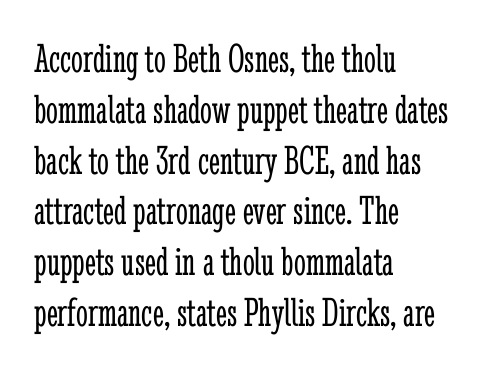
The passage shown is typed in a proportional face where columns would drift. No extra tracking has been applied to these lines. Caption: multi-line text, flush left, ragged right. Underline: absent. The typeface has the unassuming heft of standard copy or less. Notice how the stems are strictly vertical — no italics here.
